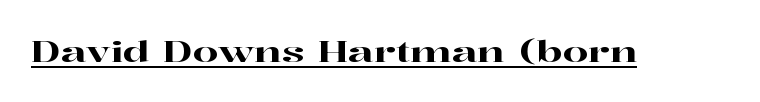
Q: Is the text italic (slanted)? A: No, it is upright.
Q: Is the typeface a serif or a sans-serif typeface? A: Serif.
Q: Is the text underlined? A: Yes.
Q: Is the spacing between letters normal or unusually wide? A: Normal.
Q: Width (condensed, normal, or wide)? A: Wide.
Q: Stroke contrast? A: High.
Q: x-height? A: Medium.
Q: Monospaced? A: No.
